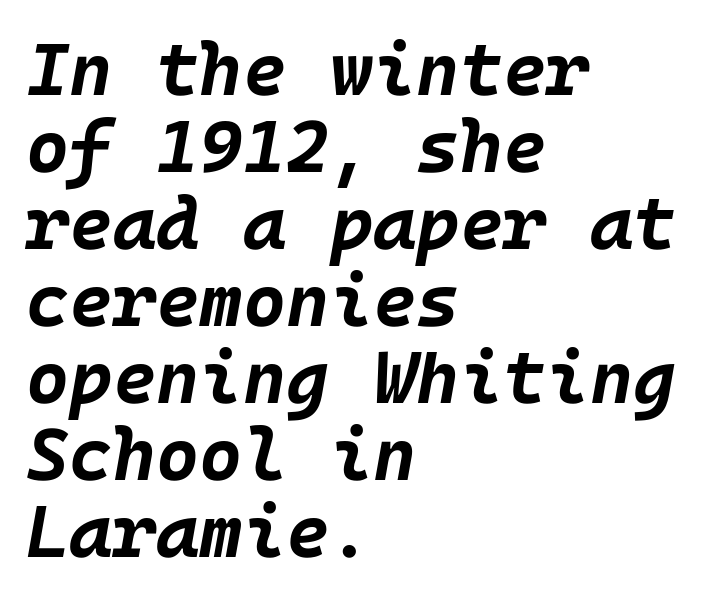
Q: Is the text bold? A: Yes.
Q: Is the text italic (slanted)? A: Yes, it leans right by about 10 degrees.
Q: Is the text underlined? A: No.
Q: How is the paragraph aligned? A: Left-aligned.
Q: Is the spacing between letters normal or unusually wide? A: Normal.
Q: Is the spacing between lines tight, normal or loose? A: Tight.
Q: Width (condensed, normal, or wide)? A: Normal.
Q: Stroke contrast? A: Low.
Q: x-height? A: Large.
